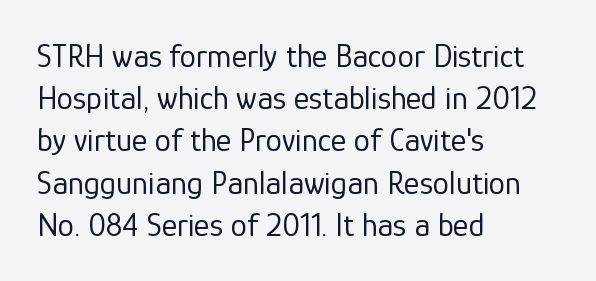
{"serif": "no", "italic": "no", "bold": "no", "weight": "regular", "width": "normal", "stroke_contrast": "low", "x_height": "medium", "monospaced": "no", "underline": "no", "align": "left", "line_spacing": "normal", "line_spacing_ratio": 1.28, "letter_spacing": "normal", "letter_spacing_em": 0.0, "glyph_px": 33}
